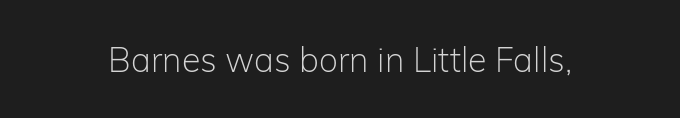
The image shows 34 px light sans-serif type, upright; set normal letter spacing, not underlined; low stroke contrast and a medium x-height.
